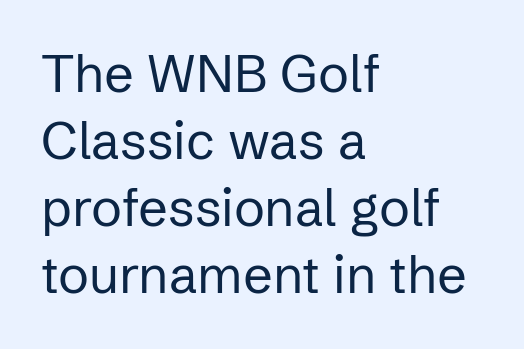
Quick note: not italic, upright. Stem width sits at or under what a default text font uses. Typographically, this falls in the sans-serif category. This rendering features lettering with no underline. What's the leading like? Ordinary, nothing unusual. Each letter keeps its own natural width here, so spacing adapts to shape.
